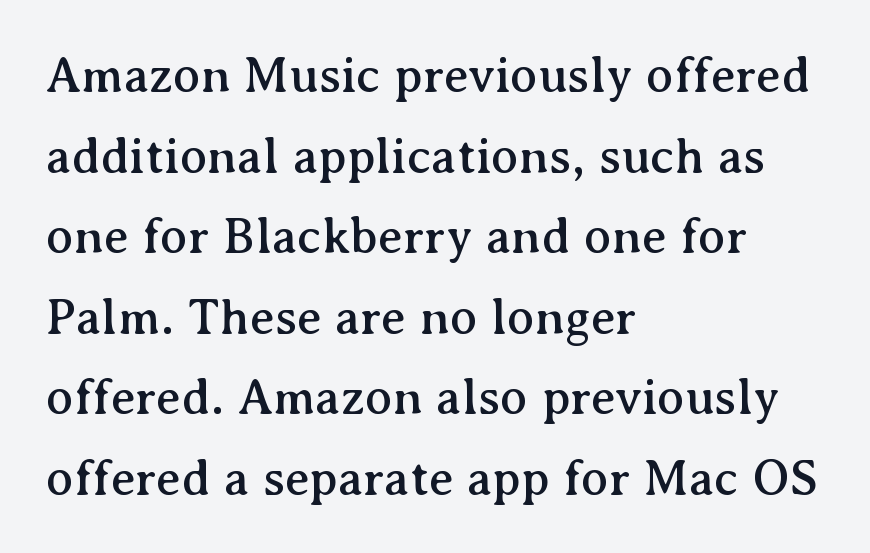
Q: Is the text italic (slanted)? A: No, it is upright.
Q: Is the typeface a serif or a sans-serif typeface? A: Serif.
Q: Is the text underlined? A: No.
Q: How is the paragraph aligned? A: Left-aligned.
Q: Is the spacing between letters normal or unusually wide? A: Normal.
Q: Is the spacing between lines tight, normal or loose? A: Normal.
Q: Width (condensed, normal, or wide)? A: Normal.
Q: Stroke contrast? A: Medium.
Q: x-height? A: Medium.
Q: Monospaced? A: No.
